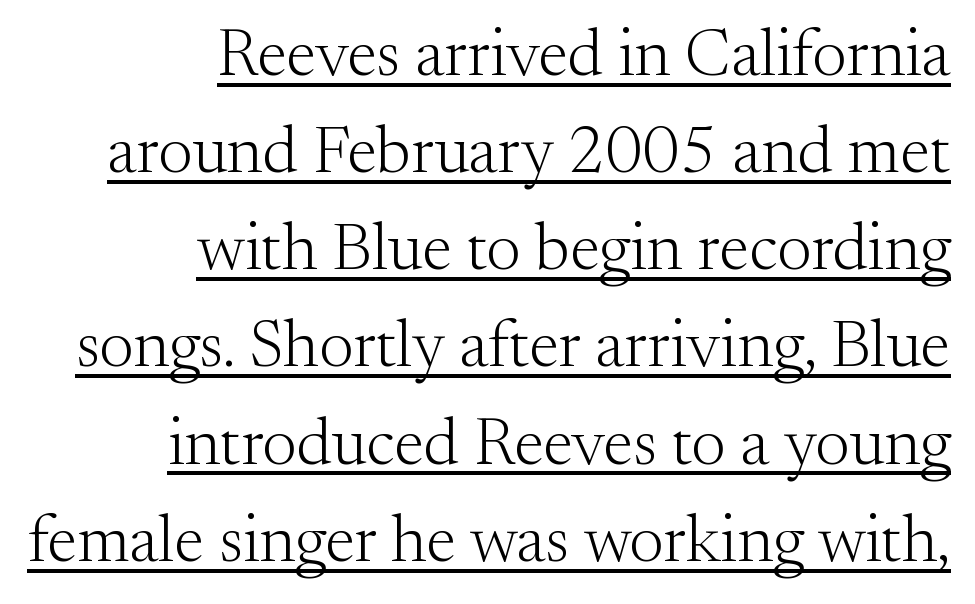
Q: Is the text bold? A: No.
Q: Is the text italic (slanted)? A: No, it is upright.
Q: Is the typeface a serif or a sans-serif typeface? A: Serif.
Q: Is the text underlined? A: Yes.
Q: How is the paragraph aligned? A: Right-aligned.
Q: Is the spacing between letters normal or unusually wide? A: Normal.
Q: Is the spacing between lines tight, normal or loose? A: Normal.
Q: Width (condensed, normal, or wide)? A: Normal.
Q: Stroke contrast? A: Medium.
Q: x-height? A: Small.
Q: Monospaced? A: No.
